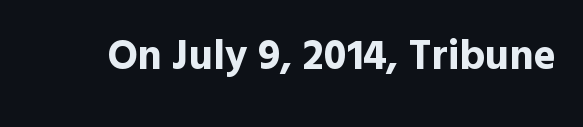
The image shows 42 px bold sans-serif type, upright; set normal letter spacing, not underlined; a medium x-height.
